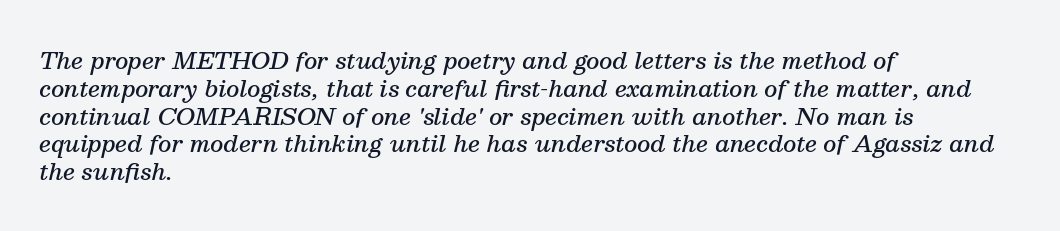
The paragraph has a hard left edge and a soft right edge. The rendering uses a semibold face; strokes are thickened but not to full bold. The letterforms sit shoulder to shoulder at normal distance. The space beneath each line is pristine and unruled.
